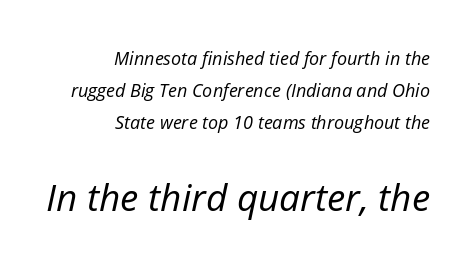
The image shows 37 px regular-weight type, italic (leaning right); set right-aligned, line spacing 1.78x, normal letter spacing, not underlined; the second (bottom) block is 2.06x larger; low stroke contrast and a medium x-height.
